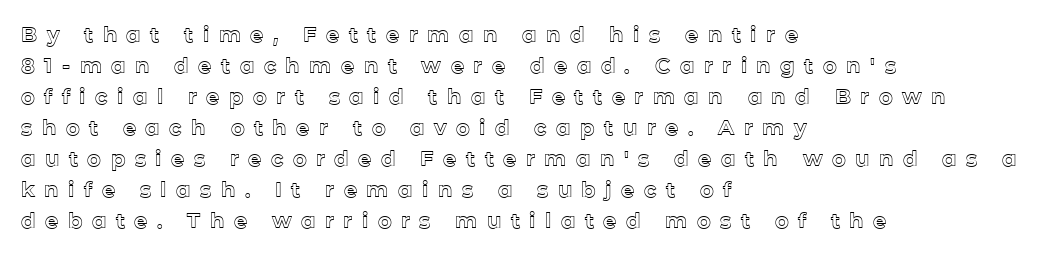
A normal amount of white space separates one row of letters from the next. Only glyphs here, with clear space below each row. Letter spacing: wide. The specimen reads as upright at a glance.
